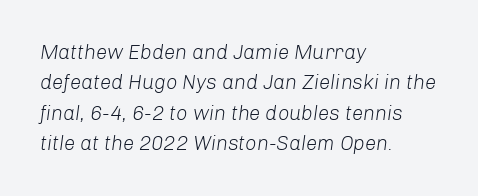
Q: Is the text bold? A: No.
Q: Is the text italic (slanted)? A: Yes, it leans right by about 8 degrees.
Q: Is the text underlined? A: No.
Q: How is the paragraph aligned? A: Left-aligned.
Q: Is the spacing between letters normal or unusually wide? A: Normal.
Q: Is the spacing between lines tight, normal or loose? A: Normal.
